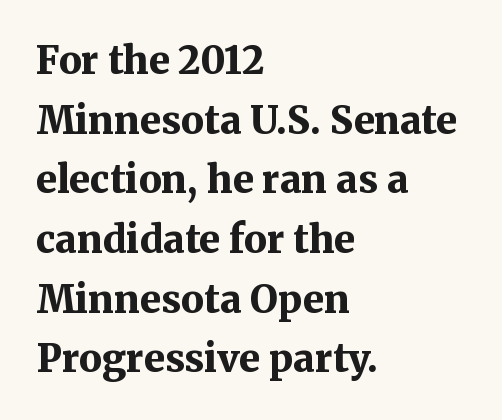
Each new line begins a customary step beneath the previous one. A serif font was chosen for this passage. Where is the straight margin? On the left. Italic: no, the glyphs are upright roman. Inter-character spacing is left at the font's built-in metrics. The baseline area is clear.
